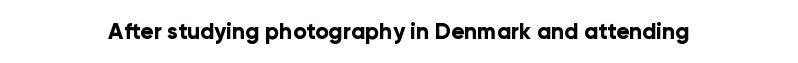
Short note: letters normally spaced. Words float on clear page, feet unadorned. The letters stand upright; this is a roman face. Heavy, bold letterforms.
